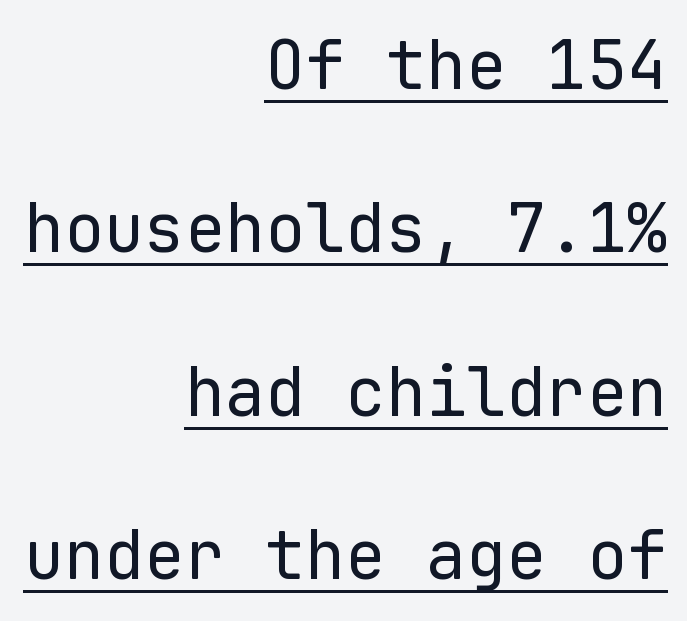
The face used here is a sans, in the tradition of grotesques and geometrics. Leftover space on each line is placed entirely before the opening word. These lines keep a tight, regular rhythm from letter to letter. These lines are rendered in a fixed-pitch font. Designer's note — italics off, roman on. Rows of type keep a wide berth in the vertical direction.
